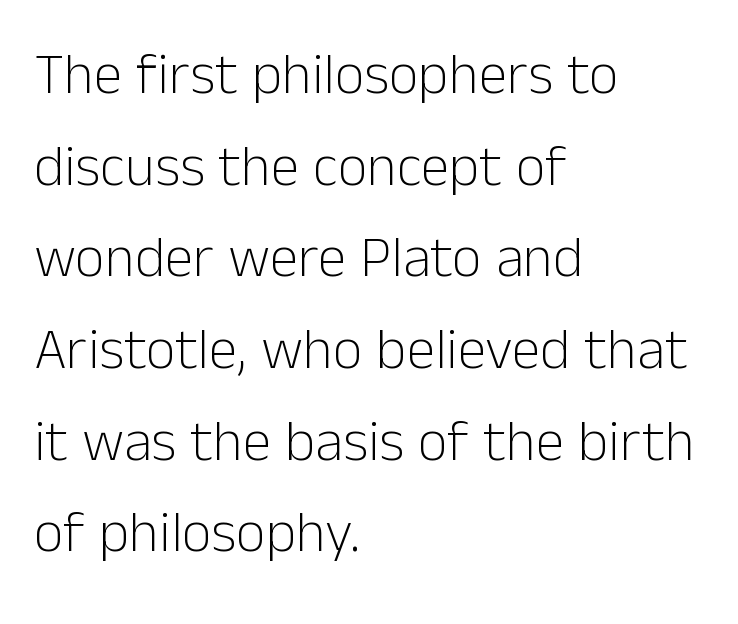
{"serif": "no", "italic": "no", "bold": "no", "weight": "light", "width": "normal", "stroke_contrast": "low", "x_height": "medium", "monospaced": "no", "underline": "no", "align": "left", "line_spacing": "normal", "line_spacing_ratio": 1.58, "letter_spacing": "normal", "letter_spacing_em": 0.0, "glyph_px": 58}
